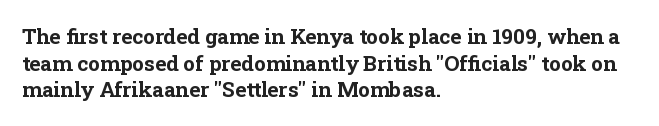
Honestly, the row spacing looks completely unremarkable. Posture: upright roman. Plenty of ink on the page — the face is bold. Typeset ragged right — the left edge is the straight one.
